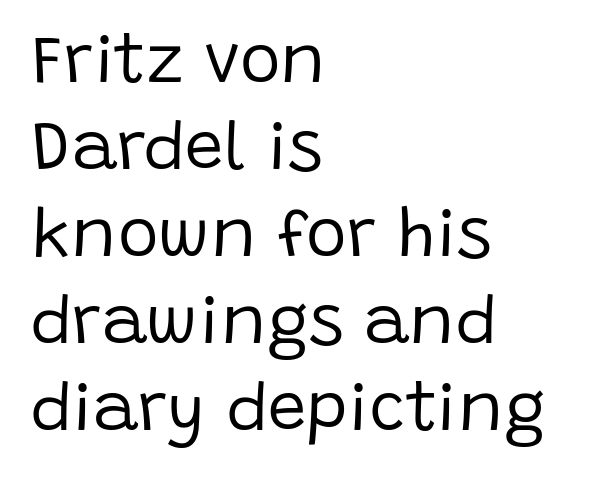
Q: Is the text bold? A: No.
Q: Is the text italic (slanted)? A: No, it is upright.
Q: Is the typeface a serif or a sans-serif typeface? A: Sans-serif.
Q: Is the text underlined? A: No.
Q: How is the paragraph aligned? A: Left-aligned.
Q: Is the spacing between letters normal or unusually wide? A: Normal.
Q: Is the spacing between lines tight, normal or loose? A: Normal.
Q: Width (condensed, normal, or wide)? A: Normal.
Q: Stroke contrast? A: Low.
Q: x-height? A: Large.
Q: Monospaced? A: No.
